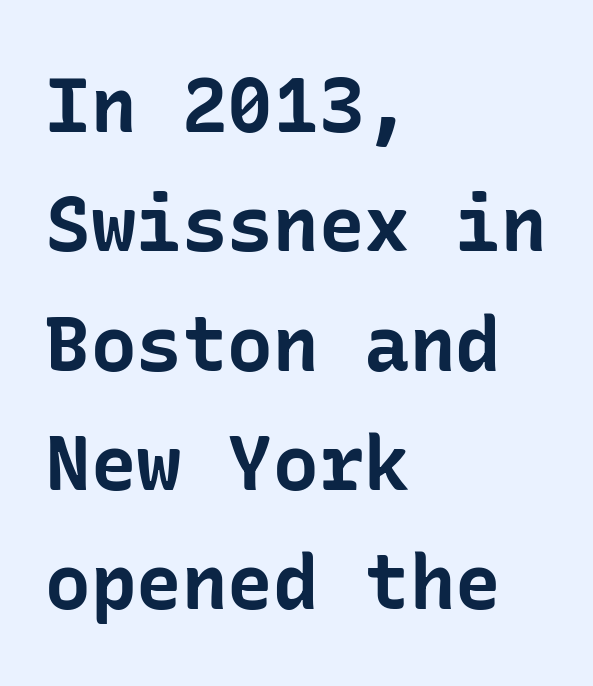
Q: Is the text bold? A: Yes.
Q: Is the text italic (slanted)? A: No, it is upright.
Q: Is the typeface a serif or a sans-serif typeface? A: Sans-serif.
Q: Is the text underlined? A: No.
Q: How is the paragraph aligned? A: Left-aligned.
Q: Is the spacing between letters normal or unusually wide? A: Normal.
Q: Is the spacing between lines tight, normal or loose? A: Normal.
Q: Width (condensed, normal, or wide)? A: Normal.
Q: Stroke contrast? A: Low.
Q: x-height? A: Medium.
